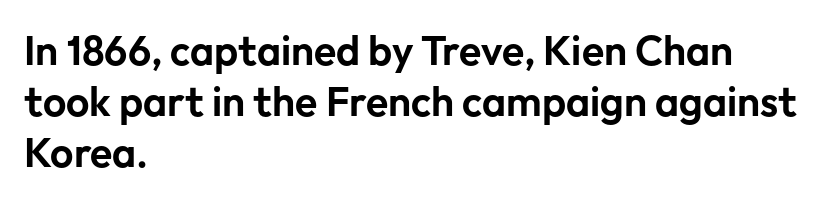
The image shows 41 px sans-serif type, upright; set left-aligned, line spacing 1.24x, normal letter spacing, not underlined; low stroke contrast and a medium x-height.
